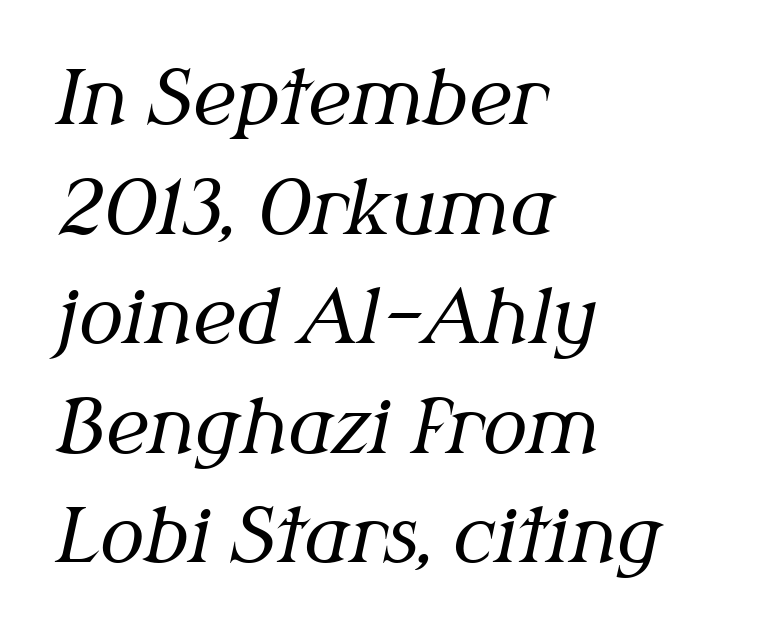
The image shows 74 px regular-weight serif type, italic (leaning right); set left-aligned, normal line spacing (1.48x), normal letter spacing, not underlined; medium stroke contrast and a medium x-height.
